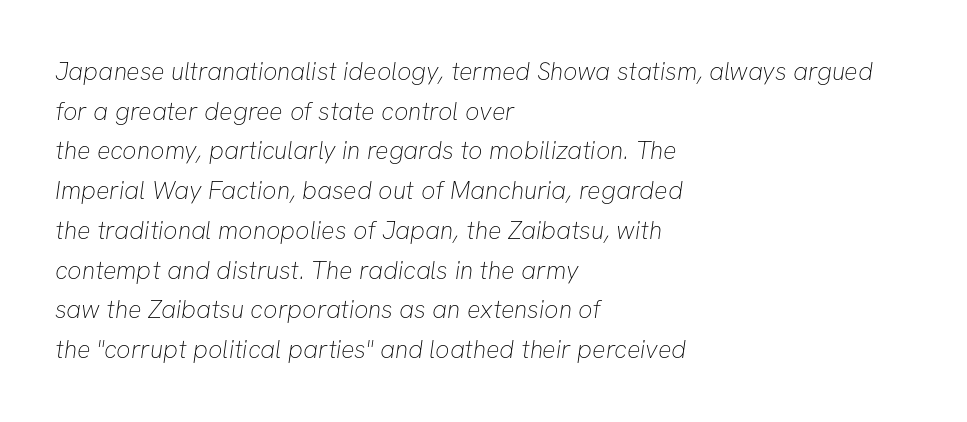
Q: Is the text bold? A: No.
Q: Is the text underlined? A: No.
Q: How is the paragraph aligned? A: Left-aligned.
Q: Is the spacing between letters normal or unusually wide? A: Normal.
Q: Is the spacing between lines tight, normal or loose? A: Normal.
